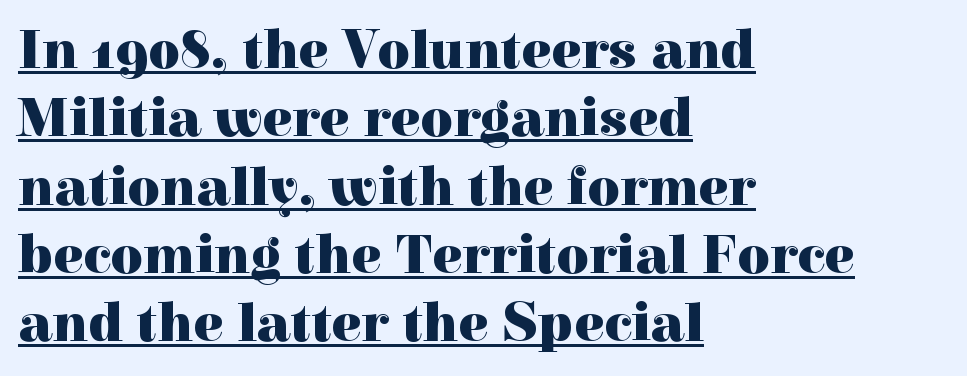
Q: Is the text bold? A: Yes.
Q: Is the text italic (slanted)? A: No, it is upright.
Q: Is the typeface a serif or a sans-serif typeface? A: Serif.
Q: Is the text underlined? A: Yes.
Q: How is the paragraph aligned? A: Left-aligned.
Q: Is the spacing between letters normal or unusually wide? A: Normal.
Q: Width (condensed, normal, or wide)? A: Normal.
Q: x-height? A: Medium.
Q: Monospaced? A: No.
